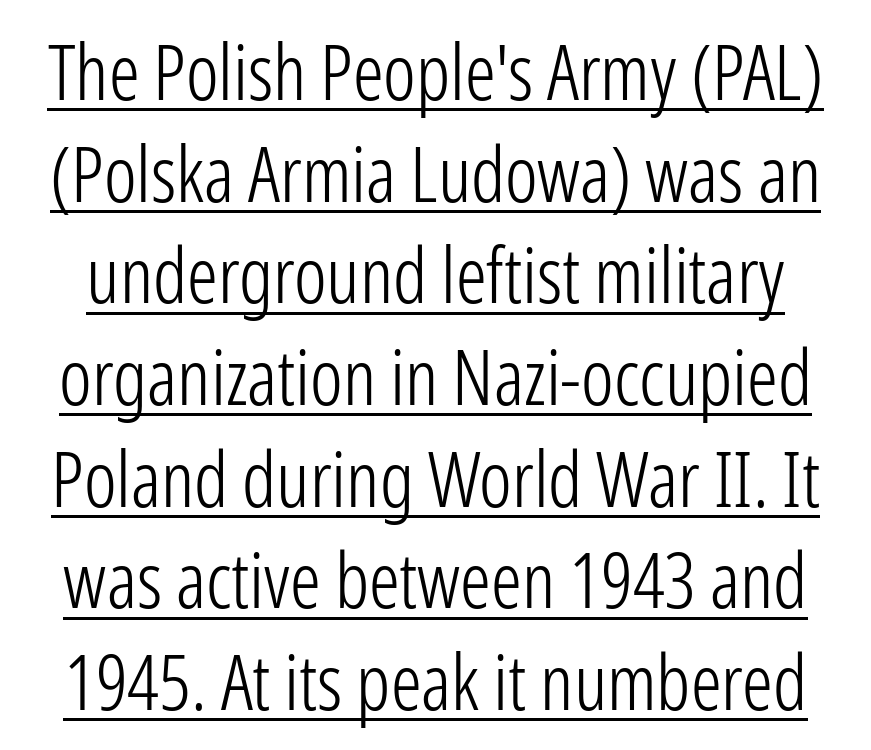
{"serif": "no", "italic": "no", "bold": "no", "weight": "light", "width": "condensed", "stroke_contrast": "low", "x_height": "medium", "monospaced": "no", "underline": "yes", "line_spacing": "normal", "line_spacing_ratio": 1.32, "letter_spacing": "normal", "letter_spacing_em": 0.0, "glyph_px": 77}
